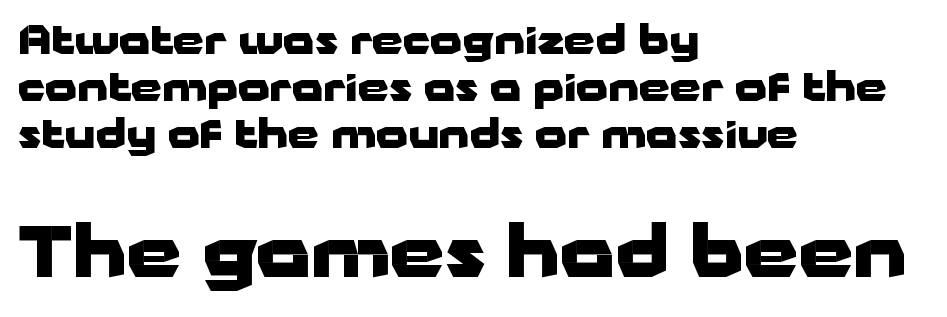
The image shows 70 px heavy, wide sans-serif type, upright; set left-aligned, line spacing 1.17x, normal letter spacing, not underlined; the second (bottom) block is 1.75x larger; low stroke contrast and a medium x-height.
